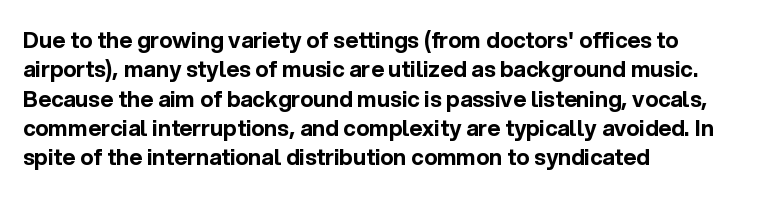
{"italic": "no", "bold": "yes", "underline": "no", "align": "left", "line_spacing": "normal", "line_spacing_ratio": 1.33, "letter_spacing": "normal", "letter_spacing_em": 0.0, "glyph_px": 22}
